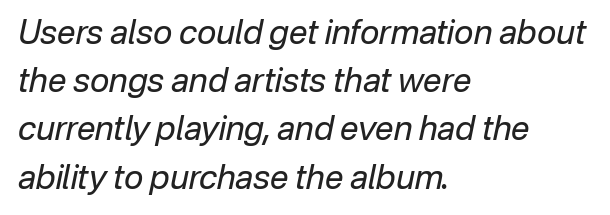
Q: Is the text bold? A: No.
Q: Is the text italic (slanted)? A: Yes, it leans right by about 12 degrees.
Q: Is the text underlined? A: No.
Q: How is the paragraph aligned? A: Left-aligned.
Q: Is the spacing between letters normal or unusually wide? A: Normal.
Q: Is the spacing between lines tight, normal or loose? A: Normal.
Q: Width (condensed, normal, or wide)? A: Normal.
Q: Stroke contrast? A: Low.
Q: x-height? A: Medium.
Q: Monospaced? A: No.
